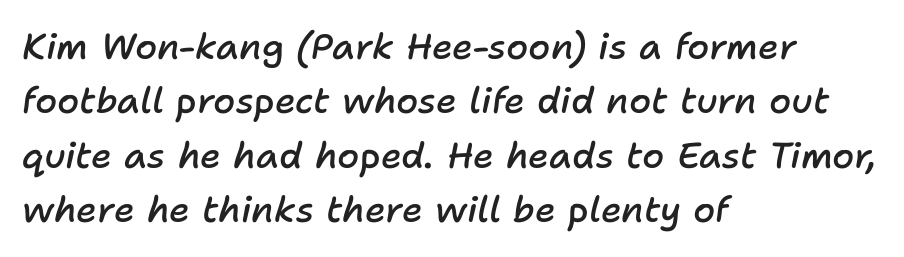
{"italic": "yes", "lean": "right", "slant_degrees": 11, "bold": "semi", "weight": "semibold", "width": "normal", "stroke_contrast": "low", "x_height": "medium", "monospaced": "no", "underline": "no", "align": "left", "line_spacing": "normal", "line_spacing_ratio": 1.51, "letter_spacing": "normal", "letter_spacing_em": 0.0, "glyph_px": 36}
